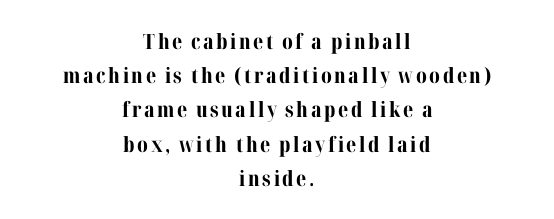
Unlike italic type, these characters show no tilt at all. Descenders are the only things crossing below the line. You'd pick this weight for a headline — it's a proper bold. The compositor balanced each line on the midline.
